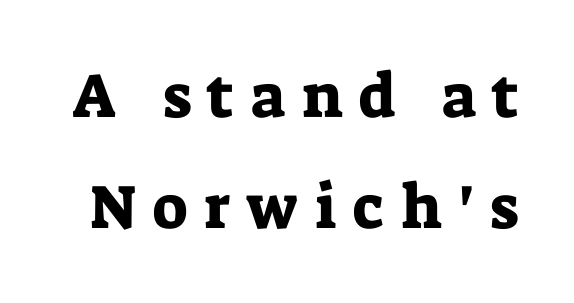
Q: Is the text italic (slanted)? A: No, it is upright.
Q: Is the typeface a serif or a sans-serif typeface? A: Serif.
Q: Is the text underlined? A: No.
Q: Is the spacing between letters normal or unusually wide? A: Unusually wide.
Q: Width (condensed, normal, or wide)? A: Normal.
Q: Stroke contrast? A: Low.
Q: x-height? A: Medium.
Q: Monospaced? A: No.
